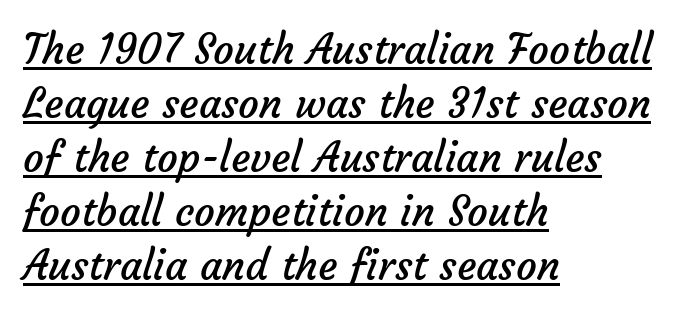
The image shows 41 px regular-weight sans-serif type; set left-aligned, normal line spacing (1.32x), normal letter spacing, underlined; low stroke contrast and a medium x-height.
